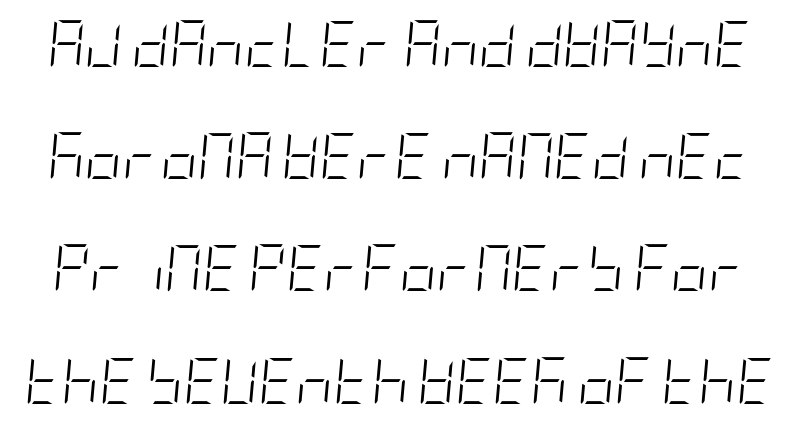
The area under the type is left untouched. It's the slanting kind of type. Compared with typical paragraphs, the rows here are farther apart. These glyphs show unthickened strokes, regular width or finer. Default kerning and tracking; the words read as compact shapes.
